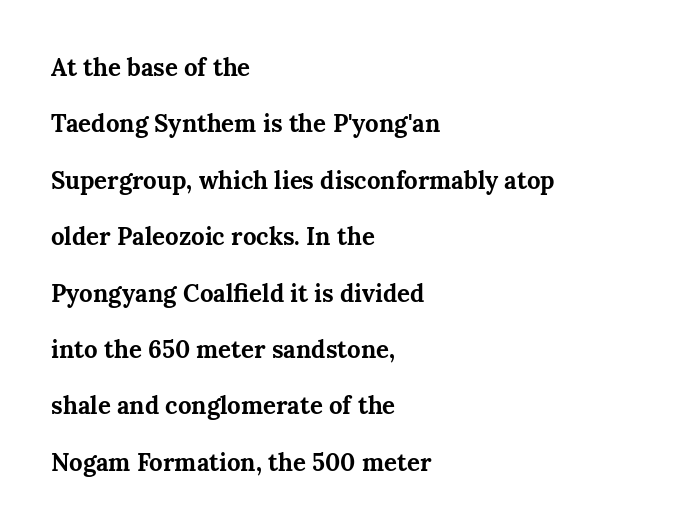
Q: Is the text bold? A: Yes.
Q: Is the text italic (slanted)? A: No, it is upright.
Q: Is the text underlined? A: No.
Q: How is the paragraph aligned? A: Left-aligned.
Q: Is the spacing between letters normal or unusually wide? A: Normal.
Q: Is the spacing between lines tight, normal or loose? A: Loose.
